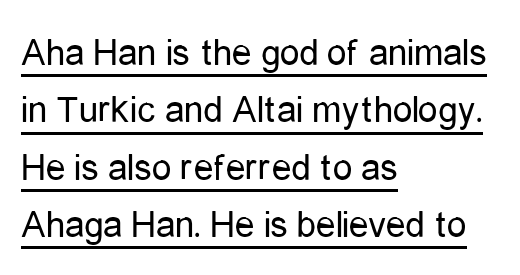
Short note: letters normally spaced. Rows of type keep a routine distance in the vertical direction. Descenders here cross a horizontal rule under the line. The designer went with a sans here, leaving each stem footless. No chunkiness to these letters — they're not bold.
